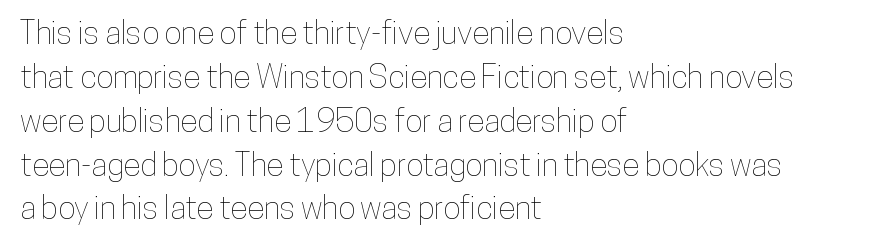
Q: Is the text italic (slanted)? A: No, it is upright.
Q: Is the text underlined? A: No.
Q: How is the paragraph aligned? A: Left-aligned.
Q: Is the spacing between letters normal or unusually wide? A: Normal.
Q: Is the spacing between lines tight, normal or loose? A: Normal.
Q: Width (condensed, normal, or wide)? A: Condensed.
Q: Stroke contrast? A: Low.
Q: x-height? A: Medium.
Q: Monospaced? A: No.
